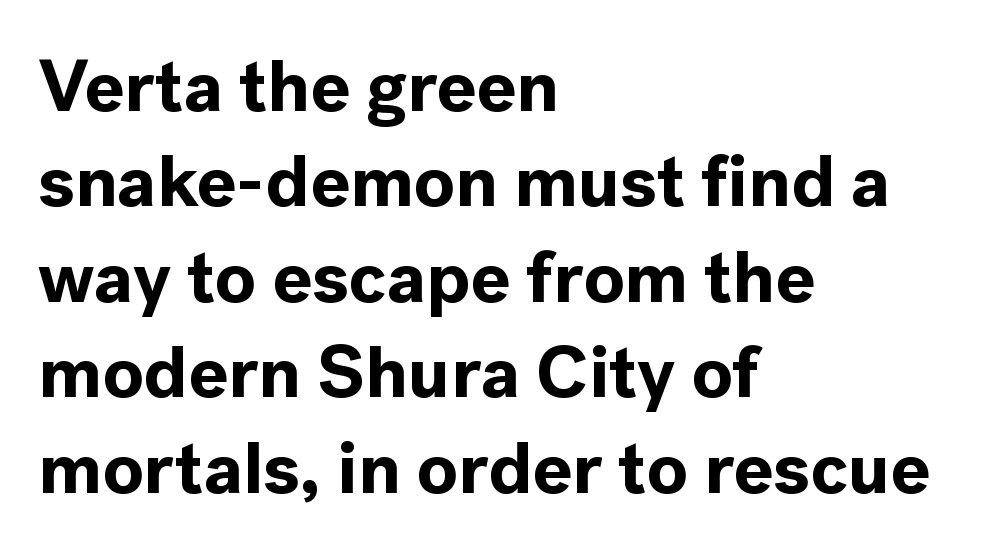
The image shows 74 px bold sans-serif type, upright; set left-aligned, normal line spacing (1.29x), normal letter spacing, not underlined; a medium x-height.
